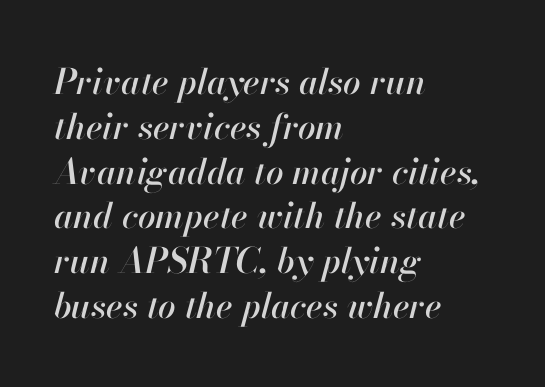
{"italic": "yes", "lean": "right", "slant_degrees": 13, "width": "normal", "stroke_contrast": "high", "x_height": "small", "monospaced": "no", "underline": "no", "align": "left", "line_spacing": "normal", "line_spacing_ratio": 1.28, "letter_spacing": "normal", "letter_spacing_em": 0.0, "glyph_px": 35}
